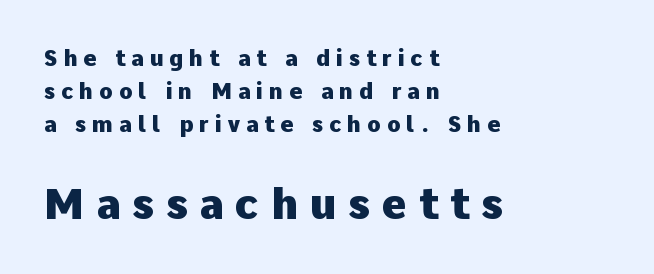
Q: Is the text bold? A: Yes.
Q: Is the text italic (slanted)? A: No, it is upright.
Q: Is the typeface a serif or a sans-serif typeface? A: Sans-serif.
Q: Is the text underlined? A: No.
Q: How is the paragraph aligned? A: Left-aligned.
Q: Is the spacing between letters normal or unusually wide? A: Unusually wide.
Q: Is the spacing between lines tight, normal or loose? A: Normal.
Q: Which block of text is set in a larger size, the first (top) or the second (bottom)? A: The second (bottom) one.
Q: Width (condensed, normal, or wide)? A: Normal.
Q: Stroke contrast? A: Low.
Q: x-height? A: Medium.
Q: Monospaced? A: No.
